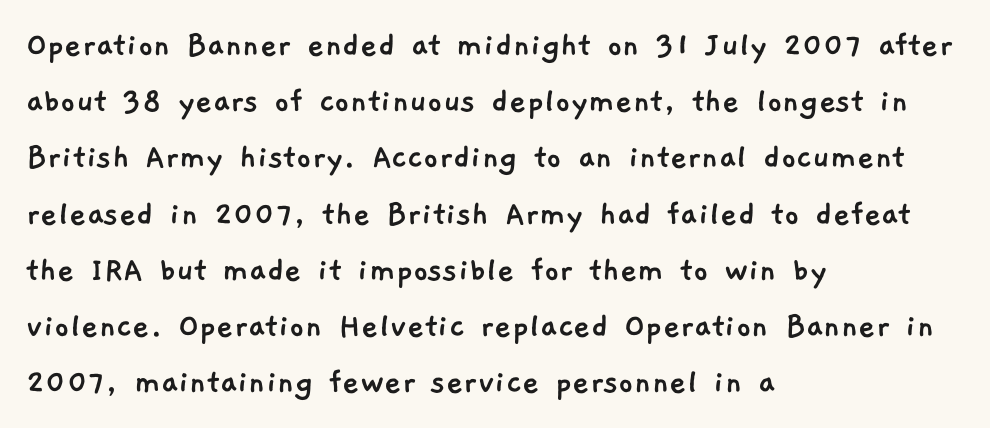
The space directly below the letters is spotless. Unlike a traditional serif, this face leaves its strokes unadorned. Interline gaps are of average width in this sample. Compared with a centered layout, this one pins lines to the left instead. Here the glyphs are tracked normally, forming tight word shapes.
